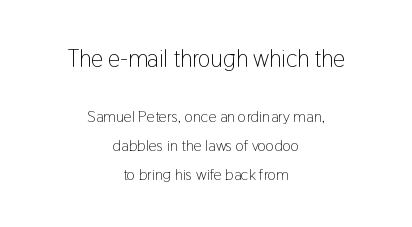
The earlier block is typeset at a bigger size than the later block. A roman cut, with each character standing at attention. Caption: multi-line text, centered on the measure. The horizontal fit of the characters is conventional and even. The strokes are not fattened; the text isn't bold.
